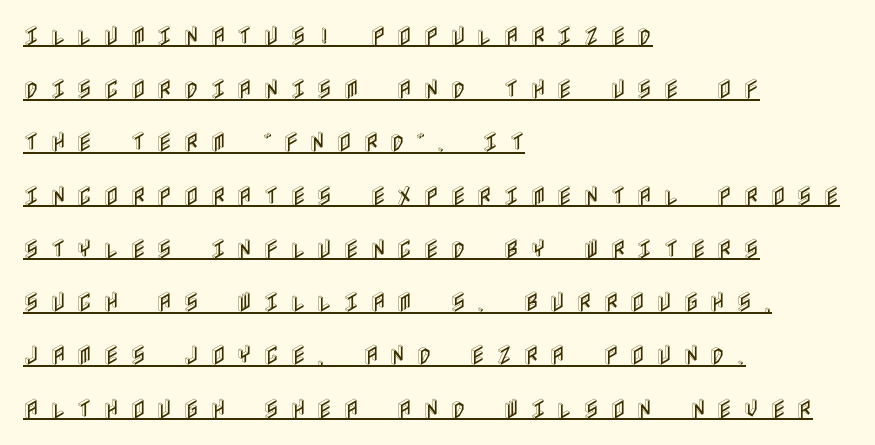
{"italic": "no", "underline": "yes", "align": "left", "line_spacing": "loose", "line_spacing_ratio": 2.42, "letter_spacing": "wide", "letter_spacing_em": 0.48, "glyph_px": 22}
